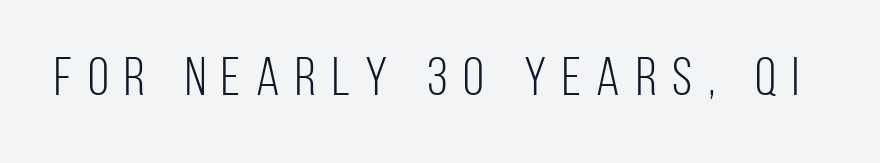
Q: Is the text bold? A: No.
Q: Is the text italic (slanted)? A: No, it is upright.
Q: Is the typeface a serif or a sans-serif typeface? A: Sans-serif.
Q: Is the text underlined? A: No.
Q: Is the spacing between letters normal or unusually wide? A: Unusually wide.
Q: Width (condensed, normal, or wide)? A: Condensed.
Q: Stroke contrast? A: Low.
Q: x-height? A: Large.
Q: Monospaced? A: No.
